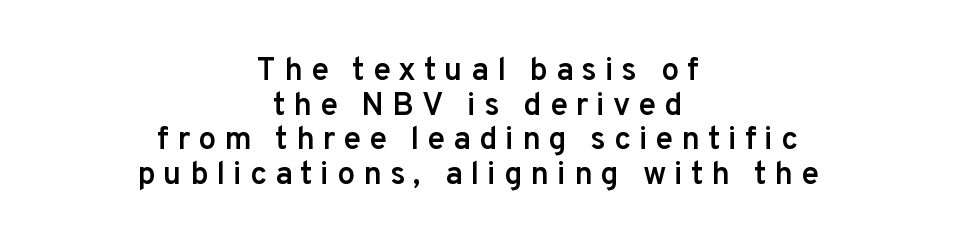
The area under the type is left untouched. The line texture is sparse and dotted thanks to wide tracking. You could not count columns in this text — the font is proportionally spaced. The typography opts for an upright posture over an oblique one.
